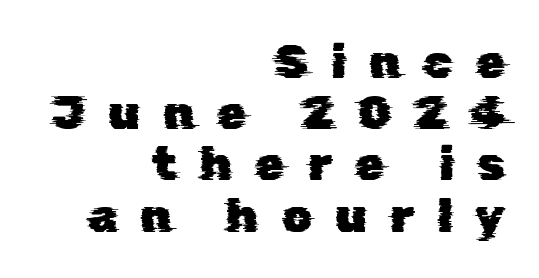
Q: Is the typeface a serif or a sans-serif typeface? A: Sans-serif.
Q: Is the text underlined? A: No.
Q: How is the paragraph aligned? A: Right-aligned.
Q: Is the spacing between letters normal or unusually wide? A: Unusually wide.
Q: Is the spacing between lines tight, normal or loose? A: Tight.
Q: Width (condensed, normal, or wide)? A: Normal.
Q: Stroke contrast? A: Low.
Q: x-height? A: Medium.
Q: Monospaced? A: No.
